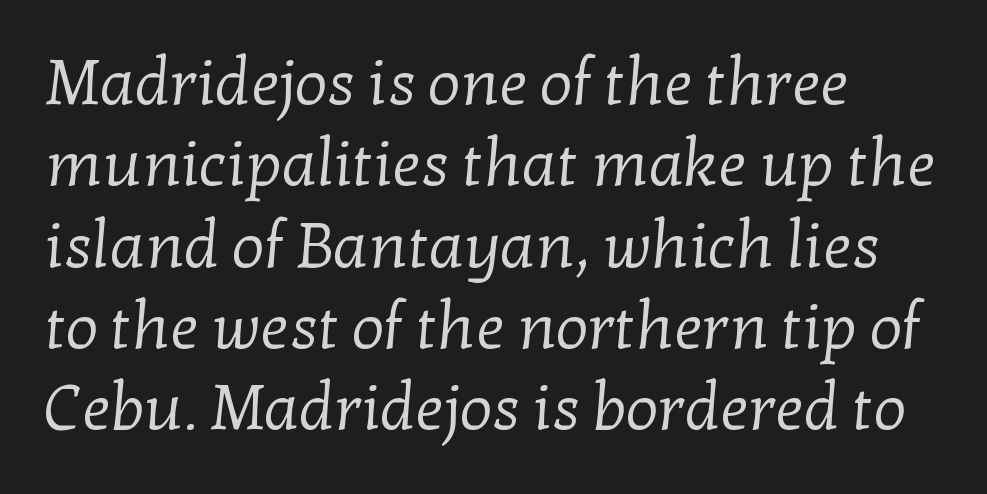
Q: Is the text bold? A: No.
Q: Is the typeface a serif or a sans-serif typeface? A: Serif.
Q: Is the text underlined? A: No.
Q: How is the paragraph aligned? A: Left-aligned.
Q: Is the spacing between letters normal or unusually wide? A: Normal.
Q: Is the spacing between lines tight, normal or loose? A: Normal.
Q: Width (condensed, normal, or wide)? A: Normal.
Q: Stroke contrast? A: Low.
Q: x-height? A: Medium.
Q: Monospaced? A: No.
